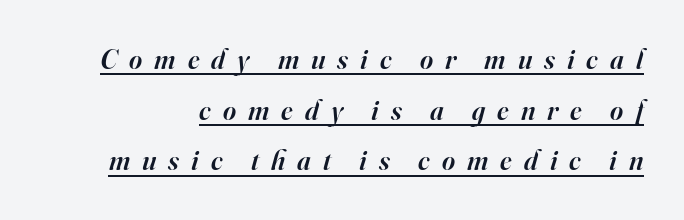
Q: Is the text bold? A: Semi-bold.
Q: Is the text italic (slanted)? A: Yes, it leans right by about 16 degrees.
Q: Is the typeface a serif or a sans-serif typeface? A: Serif.
Q: Is the text underlined? A: Yes.
Q: Is the spacing between letters normal or unusually wide? A: Unusually wide.
Q: Width (condensed, normal, or wide)? A: Normal.
Q: Stroke contrast? A: High.
Q: x-height? A: Small.
Q: Monospaced? A: No.
